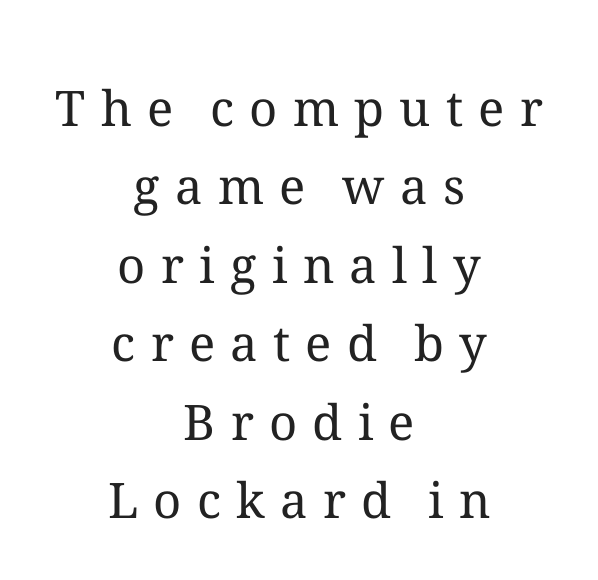
Q: Is the text bold? A: No.
Q: Is the text italic (slanted)? A: No, it is upright.
Q: Is the text underlined? A: No.
Q: How is the paragraph aligned? A: Centered.
Q: Is the spacing between letters normal or unusually wide? A: Unusually wide.
Q: Is the spacing between lines tight, normal or loose? A: Normal.
Q: Width (condensed, normal, or wide)? A: Normal.
Q: Stroke contrast? A: Medium.
Q: x-height? A: Medium.
Q: Monospaced? A: No.
